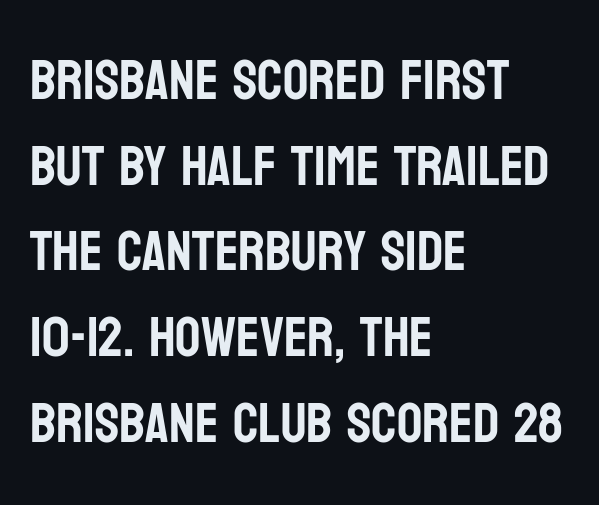
{"serif": "no", "italic": "no", "width": "condensed", "stroke_contrast": "low", "x_height": "large", "monospaced": "no", "underline": "no", "align": "left", "line_spacing": "normal", "line_spacing_ratio": 1.53, "letter_spacing": "normal", "letter_spacing_em": 0.0, "glyph_px": 56}
